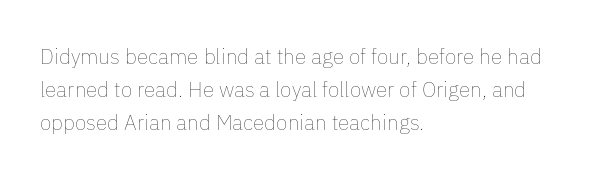
{"italic": "no", "bold": "no", "underline": "no", "align": "left", "line_spacing": "normal", "line_spacing_ratio": 1.57, "letter_spacing": "normal", "letter_spacing_em": 0.0, "glyph_px": 21}
